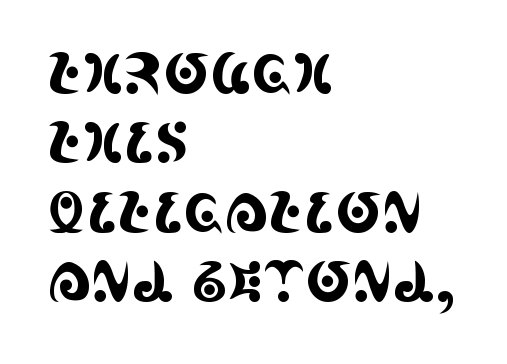
Classification — serif. Plain, unruled lines of type. The passage shown is typed in a proportional face where columns would drift. The tracking reads as untouched default to a designer's eye.
